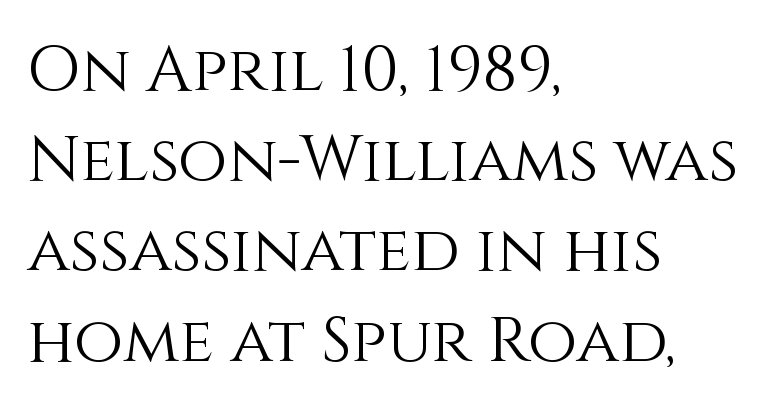
The paragraph has a hard left edge and a soft right edge. You could not count columns in this text — the font is proportionally spaced. Type without underlining. Posture: straight, roman, zero tilt. The passage shown has conventional tracking throughout.
